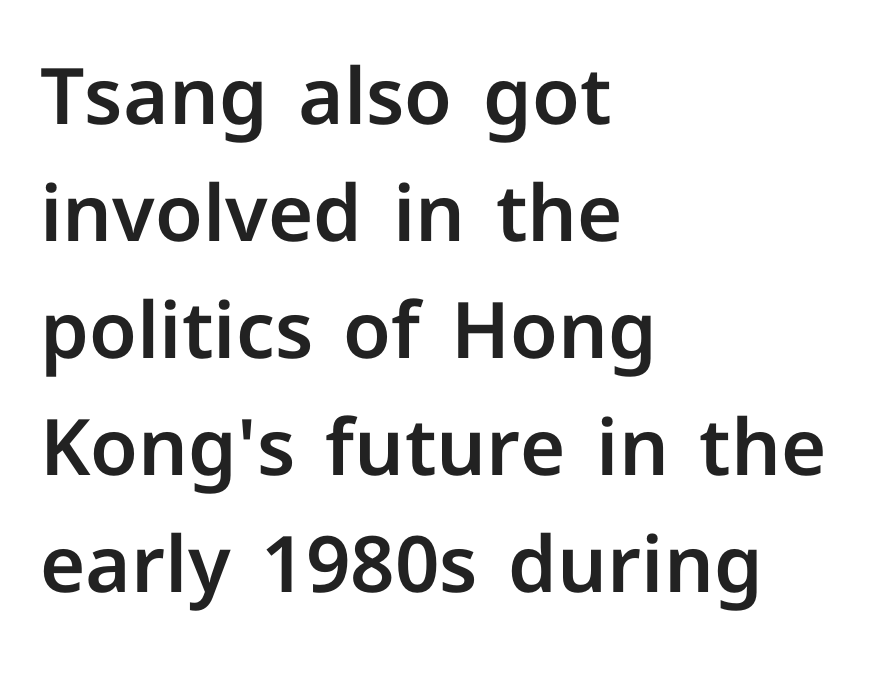
Q: Is the text italic (slanted)? A: No, it is upright.
Q: Is the typeface a serif or a sans-serif typeface? A: Sans-serif.
Q: Is the text underlined? A: No.
Q: How is the paragraph aligned? A: Left-aligned.
Q: Is the spacing between letters normal or unusually wide? A: Normal.
Q: Is the spacing between lines tight, normal or loose? A: Normal.
Q: Width (condensed, normal, or wide)? A: Normal.
Q: Stroke contrast? A: Low.
Q: x-height? A: Medium.
Q: Monospaced? A: No.
